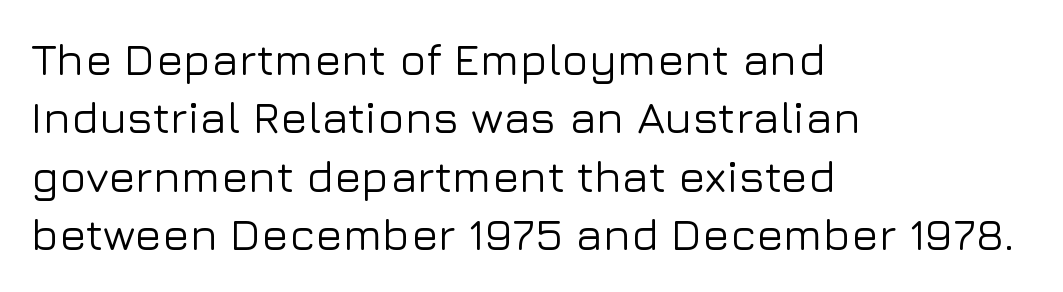
Q: Is the text italic (slanted)? A: No, it is upright.
Q: Is the typeface a serif or a sans-serif typeface? A: Sans-serif.
Q: Is the text underlined? A: No.
Q: How is the paragraph aligned? A: Left-aligned.
Q: Is the spacing between letters normal or unusually wide? A: Normal.
Q: Is the spacing between lines tight, normal or loose? A: Normal.
Q: Width (condensed, normal, or wide)? A: Normal.
Q: Stroke contrast? A: Low.
Q: x-height? A: Medium.
Q: Monospaced? A: No.
